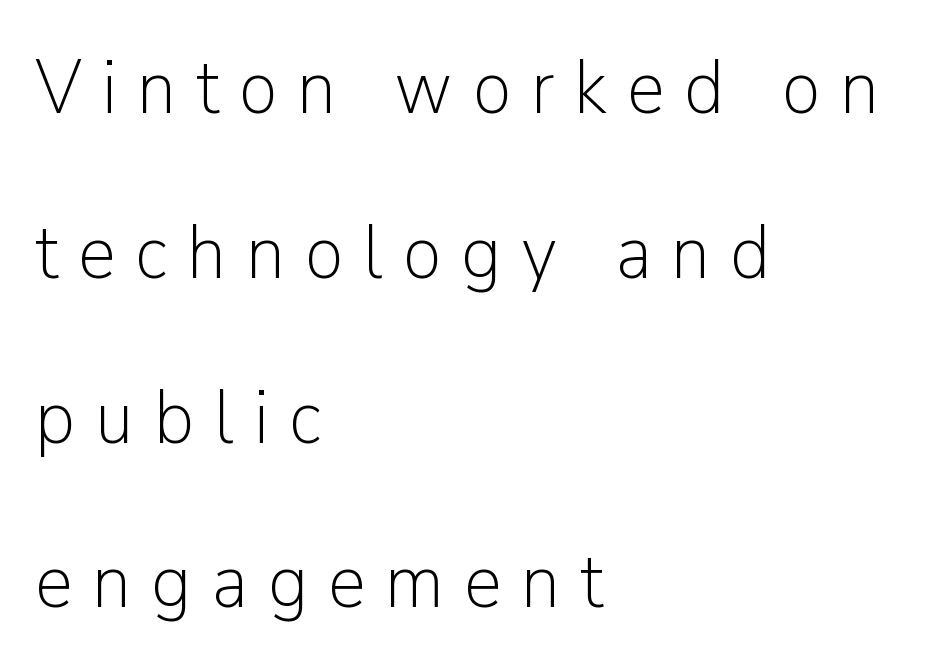
Stem width sits at or under what a default text font uses. Loose tracking; the words dissolve into strings of separated letters. Does the lettering tilt? It doesn't — this is upright. Think of a printed novel: that variable character pitch is what you see here. The line-height multiplier appears high, well above default.
